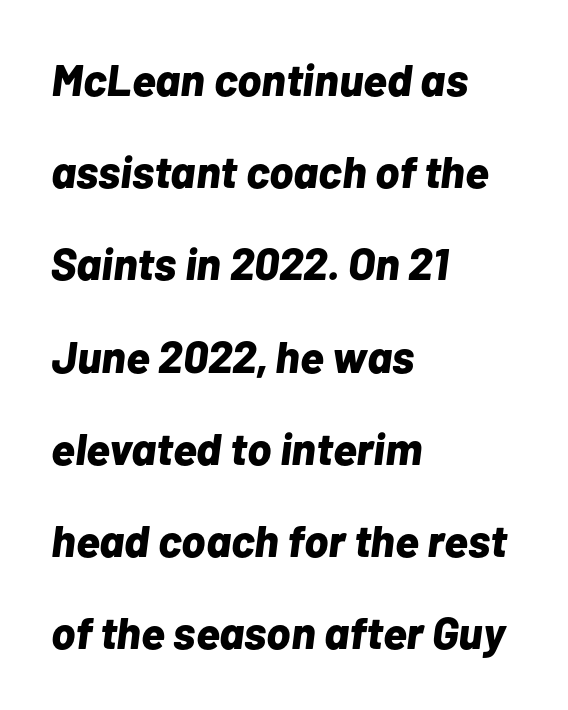
{"italic": "yes", "lean": "right", "slant_degrees": 7, "bold": "yes", "weight": "bold", "width": "normal", "stroke_contrast": "low", "x_height": "medium", "monospaced": "no", "underline": "no", "align": "left", "line_spacing": "loose", "line_spacing_ratio": 2.05, "letter_spacing": "normal", "letter_spacing_em": 0.0, "glyph_px": 45}
